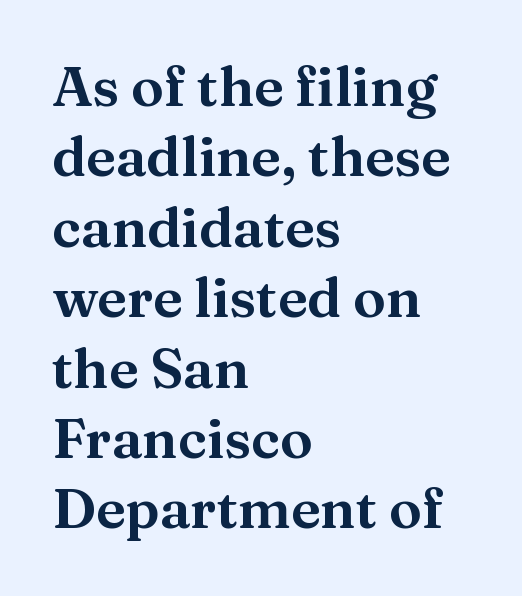
The rendering uses natural spacing where letterforms have individual widths. Glance below the letters and you will spot only blank space. Compared with a centered layout, this one pins lines to the left instead. The letterforms sit shoulder to shoulder at normal distance. Unlike a clean sans, this face finishes its strokes with serifs.
